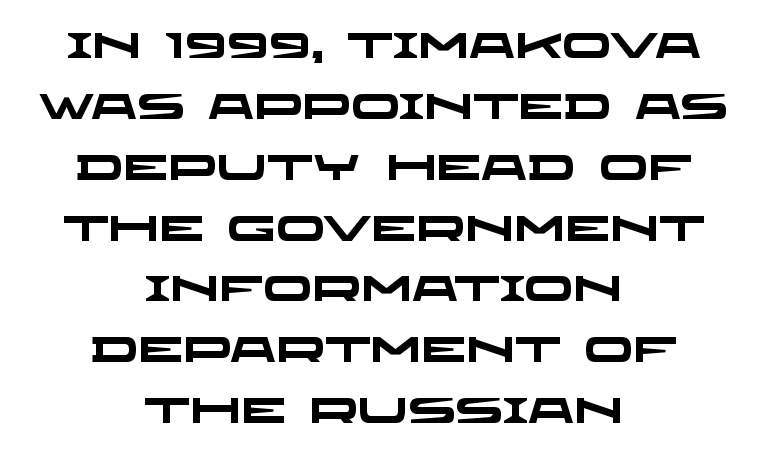
As a designer I'd log this as weight 700, bold. Spacing between characters is what you'd get straight out of the box. The passage shown is not underscored anywhere. The designer left line spacing at the default. Serifs: no, the terminals of the letterforms are clean.
